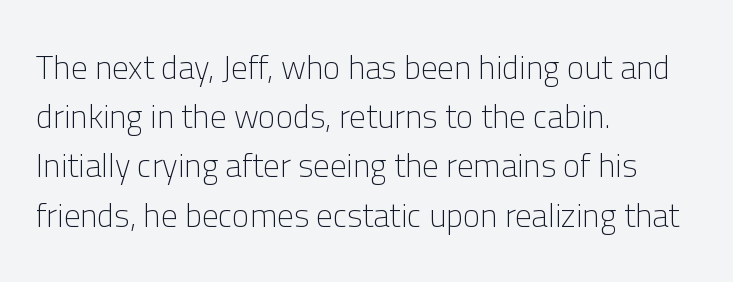
Q: Is the text bold? A: No.
Q: Is the text italic (slanted)? A: No, it is upright.
Q: Is the typeface a serif or a sans-serif typeface? A: Sans-serif.
Q: Is the text underlined? A: No.
Q: How is the paragraph aligned? A: Left-aligned.
Q: Is the spacing between letters normal or unusually wide? A: Normal.
Q: Is the spacing between lines tight, normal or loose? A: Normal.
Q: Width (condensed, normal, or wide)? A: Normal.
Q: Stroke contrast? A: Low.
Q: x-height? A: Medium.
Q: Monospaced? A: No.
